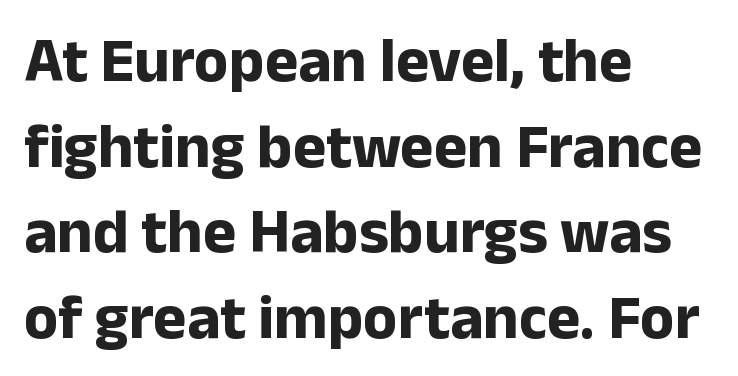
{"serif": "no", "italic": "no", "bold": "yes", "weight": "bold", "width": "normal", "stroke_contrast": "low", "x_height": "medium", "monospaced": "no", "underline": "no", "align": "left", "line_spacing": "normal", "line_spacing_ratio": 1.36, "letter_spacing": "normal", "letter_spacing_em": 0.0, "glyph_px": 63}
